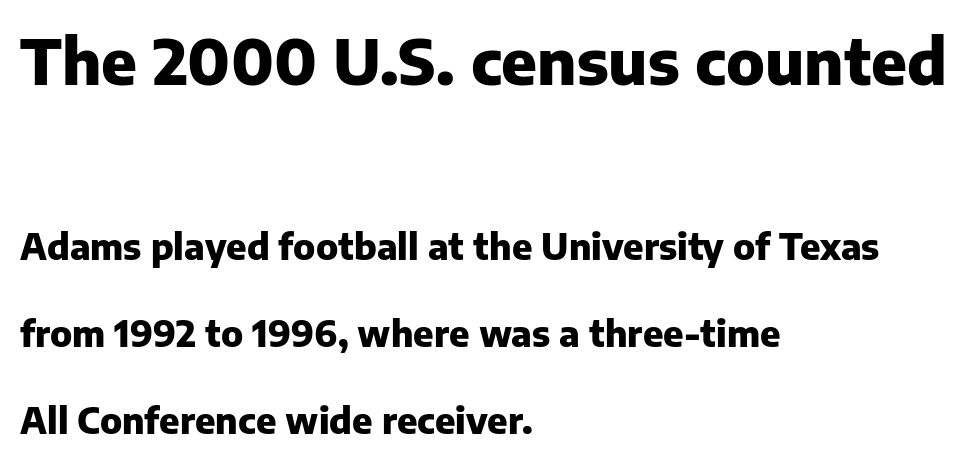
Q: Is the text bold? A: Yes.
Q: Is the text italic (slanted)? A: No, it is upright.
Q: Is the typeface a serif or a sans-serif typeface? A: Sans-serif.
Q: Is the text underlined? A: No.
Q: How is the paragraph aligned? A: Left-aligned.
Q: Is the spacing between letters normal or unusually wide? A: Normal.
Q: Is the spacing between lines tight, normal or loose? A: Loose.
Q: Which block of text is set in a larger size, the first (top) or the second (bottom)? A: The first (top) one.
Q: Width (condensed, normal, or wide)? A: Normal.
Q: Stroke contrast? A: Low.
Q: x-height? A: Medium.
Q: Monospaced? A: No.
